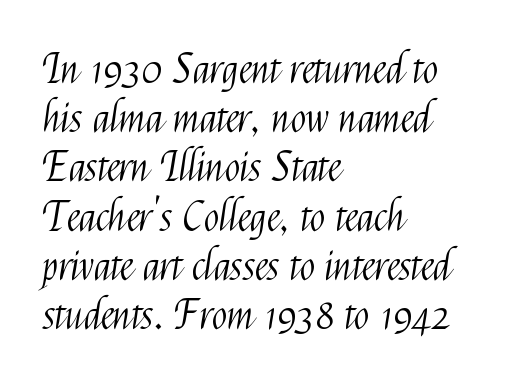
Tracking value appears to be zero — textbook default spacing. These lines are composed in type without serifs. The rendering anchors every line to the left-hand side. The typesetting does not lean heavy: it is not bold. Just letters on the line, the space beneath them empty. Each letter keeps its own natural width here, so spacing adapts to shape.
